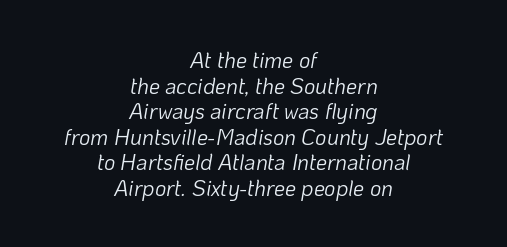
Anything drawn beneath the words? Only blank space. Standard letterfit; no display-style spreading of the glyphs. The lettering tilts uniformly, giving the passage an italic look. The typeface has the unassuming heft of standard copy or less.
